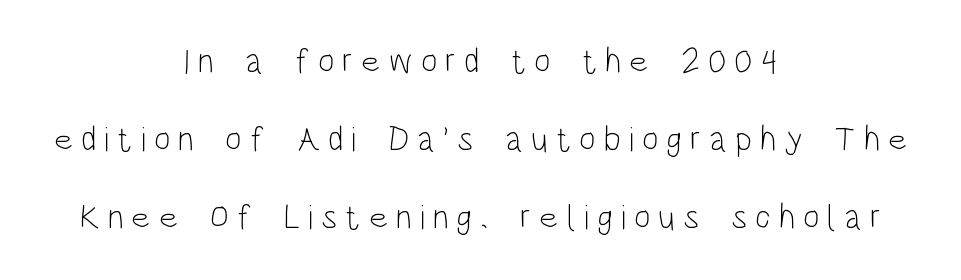
The image shows 35 px light, condensed sans-serif type, upright; set centered, loose line spacing (2.23x), unusually wide letter spacing (+0.23 em), not underlined; low stroke contrast and a large x-height.
